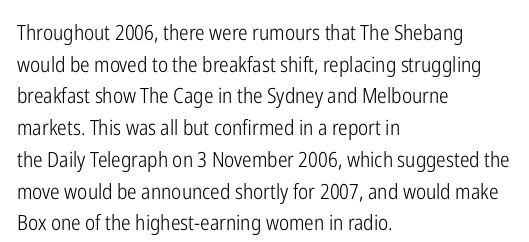
Q: Is the text bold? A: No.
Q: Is the text italic (slanted)? A: No, it is upright.
Q: Is the text underlined? A: No.
Q: How is the paragraph aligned? A: Left-aligned.
Q: Is the spacing between letters normal or unusually wide? A: Normal.
Q: Is the spacing between lines tight, normal or loose? A: Normal.
